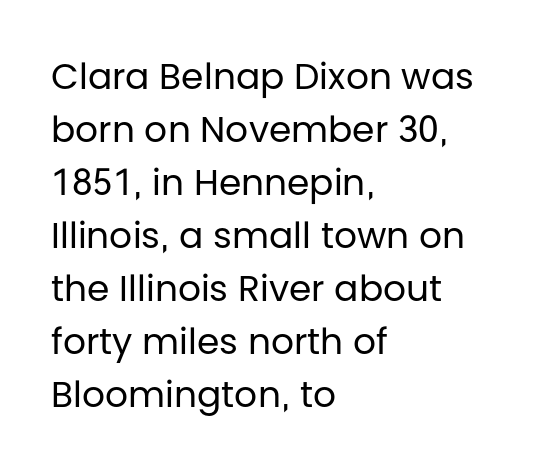
Examine the stroke ends and you'll find no serifs. Short note: letters normally spaced. Character widths vary here, with narrow letters taking less room than wide ones. The face looks like a standard text weight, possibly lighter. Compared with typical paragraphs, the rows here are spaced about the same.
